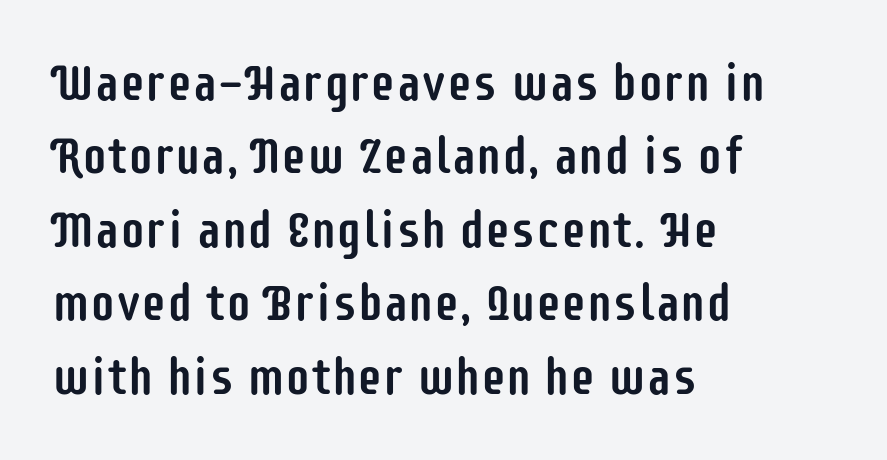
The tracking reads as untouched default to a designer's eye. A typesetter would call this proportional, since set widths differ per character. The line-height multiplier appears to be the usual default. Classification — sans serif.
